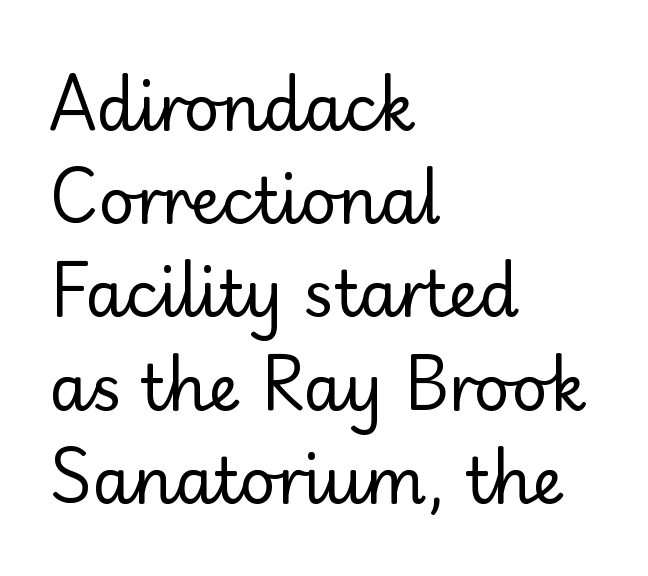
The image shows 63 px regular-weight sans-serif type, upright; set left-aligned, normal line spacing (1.48x), normal letter spacing, not underlined; low stroke contrast and a small x-height.
